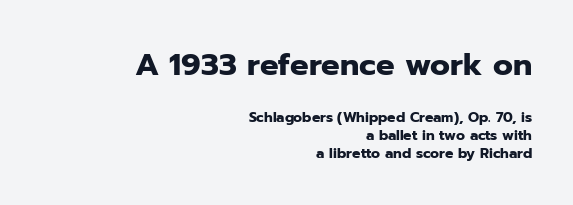
{"serif": "no", "italic": "no", "bold": "yes", "weight": "heavy", "width": "normal", "stroke_contrast": "low", "x_height": "medium", "monospaced": "no", "underline": "no", "align": "right", "line_spacing": "normal", "line_spacing_ratio": 1.29, "letter_spacing": "normal", "letter_spacing_em": 0.0, "larger_block": "first", "size_ratio": 2.21, "glyph_px": 31}
